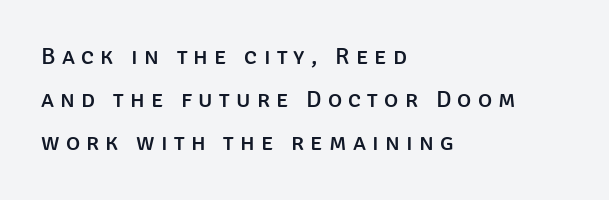
The image shows 24 px text type, upright; set left-aligned, line spacing 1.8x, unusually wide letter spacing (+0.26 em), not underlined.
